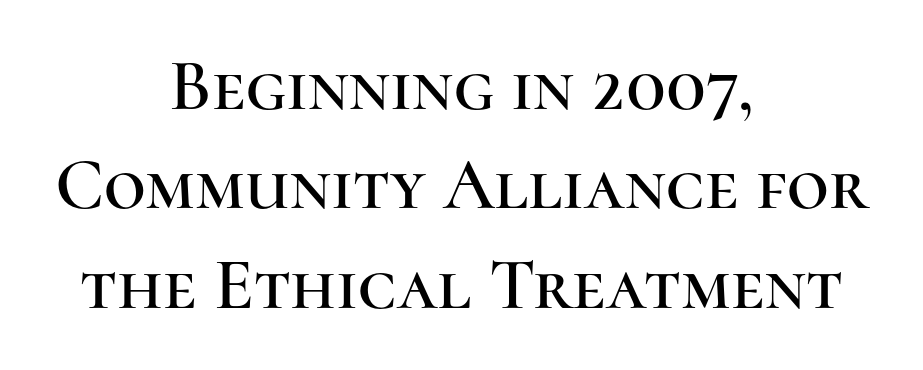
Q: Is the text italic (slanted)? A: No, it is upright.
Q: Is the typeface a serif or a sans-serif typeface? A: Serif.
Q: Is the text underlined? A: No.
Q: How is the paragraph aligned? A: Centered.
Q: Is the spacing between letters normal or unusually wide? A: Normal.
Q: Is the spacing between lines tight, normal or loose? A: Normal.
Q: Width (condensed, normal, or wide)? A: Normal.
Q: Stroke contrast? A: High.
Q: x-height? A: Medium.
Q: Monospaced? A: No.
